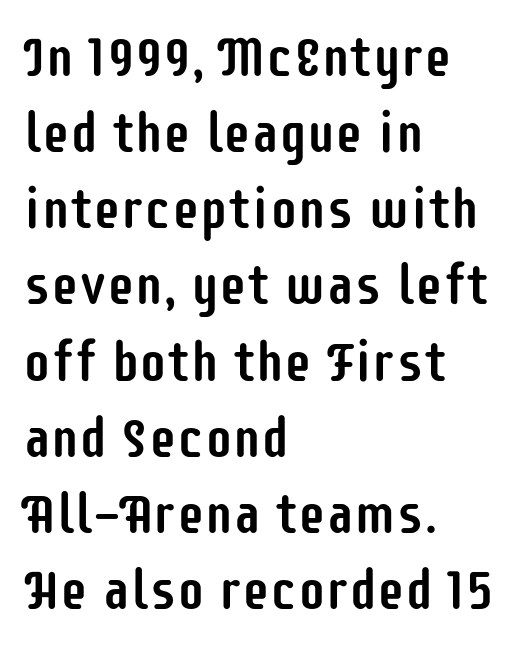
Type style note: lacks serifs. Beneath every word, the page is bare. A classic flush-left, rag-right setting is used for this passage. Every stem runs plumb, perpendicular to the baseline.
